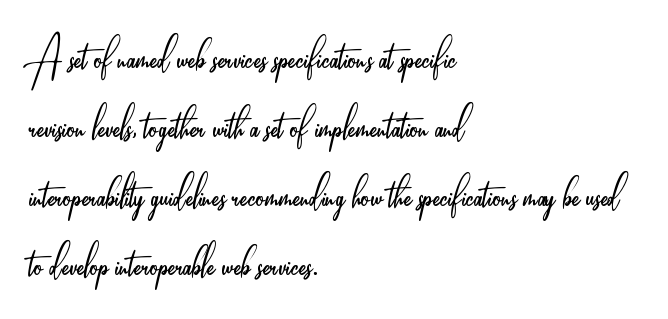
{"serif": "no", "bold": "no", "weight": "light", "width": "condensed", "stroke_contrast": "low", "x_height": "small", "monospaced": "no", "underline": "no", "align": "left", "line_spacing": "normal", "line_spacing_ratio": 1.3, "letter_spacing": "normal", "letter_spacing_em": 0.0, "glyph_px": 53}
